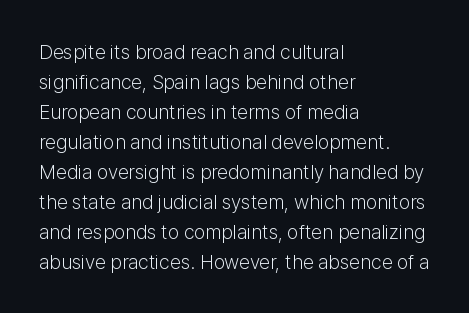
{"italic": "no", "bold": "no", "underline": "no", "align": "left", "line_spacing": "normal", "line_spacing_ratio": 1.5, "letter_spacing": "normal", "letter_spacing_em": 0.0, "glyph_px": 20}
